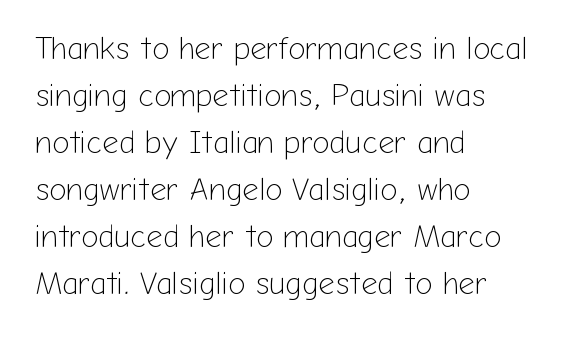
Q: Is the text bold? A: No.
Q: Is the text italic (slanted)? A: No, it is upright.
Q: Is the typeface a serif or a sans-serif typeface? A: Sans-serif.
Q: Is the text underlined? A: No.
Q: How is the paragraph aligned? A: Left-aligned.
Q: Is the spacing between letters normal or unusually wide? A: Normal.
Q: Is the spacing between lines tight, normal or loose? A: Normal.
Q: Width (condensed, normal, or wide)? A: Normal.
Q: Stroke contrast? A: Low.
Q: x-height? A: Medium.
Q: Monospaced? A: No.
